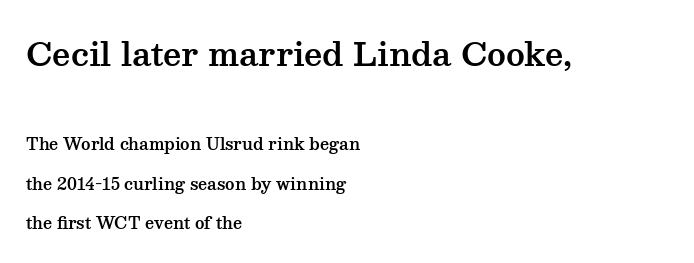
The typeface chosen for these lines features serifs. Size hierarchy here favors the leading block over the trailing one. Words float on clear page, feet unadorned. This sample has the flowing, uneven cadence of proportional lettering.
